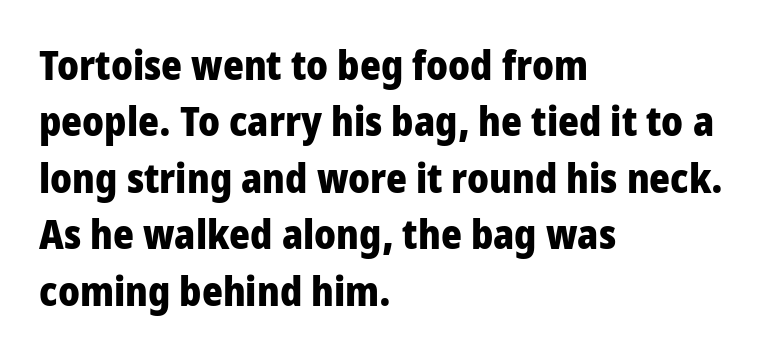
The image shows 40 px heavy, condensed sans-serif type, upright; set left-aligned, normal line spacing (1.41x), normal letter spacing, not underlined; low stroke contrast and a large x-height.
